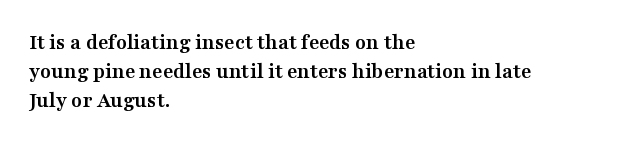
The image shows 22 px bold type, upright; set left-aligned, normal line spacing (1.32x), normal letter spacing, not underlined.
